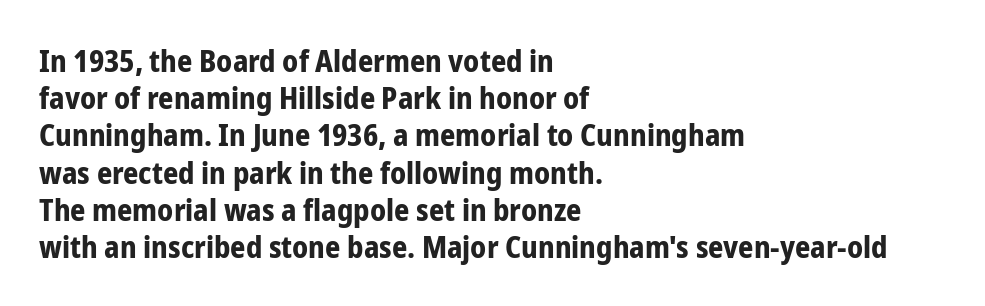
Heft: maximum for text — a bold. A typesetter would call this proportional, since set widths differ per character. Each letter's strokes conclude bluntly, with no projecting serifs. The glyphs are unaccompanied by any horizontal stroke below them.
